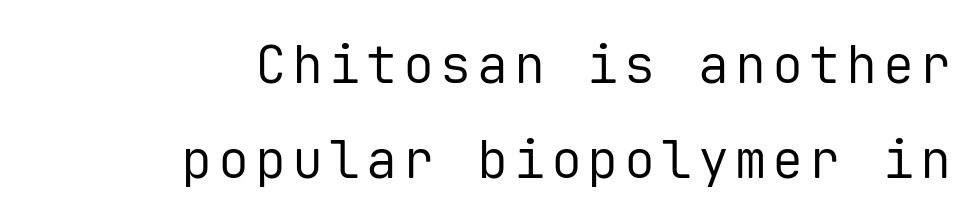
Q: Is the text bold? A: No.
Q: Is the text italic (slanted)? A: No, it is upright.
Q: Is the typeface a serif or a sans-serif typeface? A: Sans-serif.
Q: Is the text underlined? A: No.
Q: How is the paragraph aligned? A: Right-aligned.
Q: Width (condensed, normal, or wide)? A: Normal.
Q: Stroke contrast? A: Low.
Q: x-height? A: Medium.
Q: Monospaced? A: Yes.
